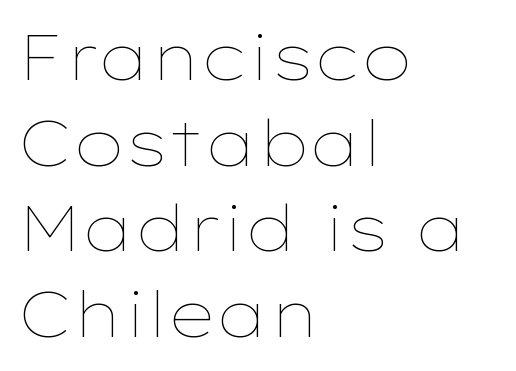
Students, note that the glyphs here touch the page at normal intervals. Ascenders rise straight up at ninety degrees. Bare-footed words on every line. Baseline-to-baseline distance is the conventional proportion of letter height.
